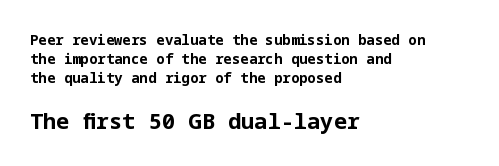
Inter-character spacing is left at the font's built-in metrics. Unmarked baselines from the first word to the last. Emphasis by weight is at full strength: bold. Every character sits straight up, as roman type does.
